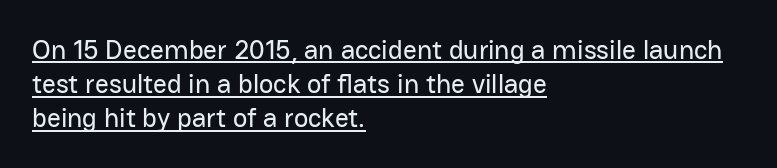
Does the leading feel generous? No, just average. If you drew a line through each stem, it would be perfectly vertical. Descenders here cross a horizontal rule under the line. Characters follow at the spacing the type designer built in. These lines stack with their left ends in a neat column.
